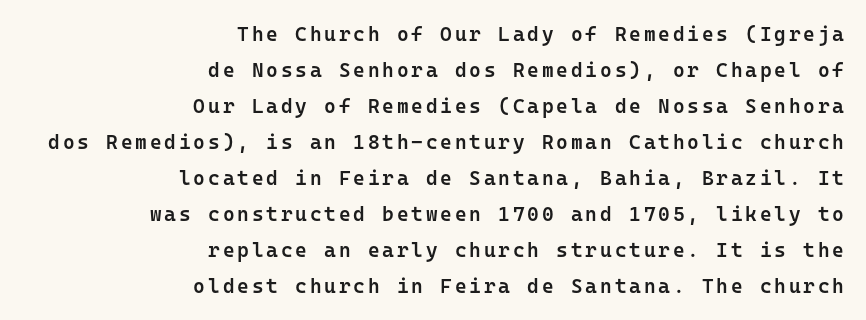
Each line ends at the same right margin while the left side varies. The letters stand upright; this is a roman face. Typographic density is moderately raised because the face is semibold. The specimen omits any rule beneath the text block's lines.
